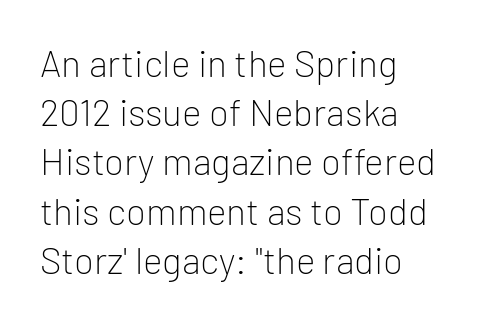
The image shows 37 px light sans-serif type, upright; set left-aligned, normal line spacing (1.33x), normal letter spacing, not underlined; low stroke contrast and a medium x-height.
